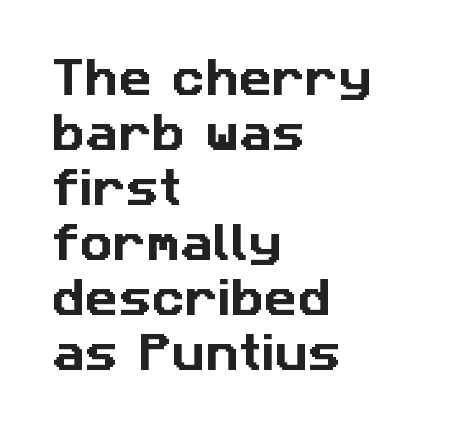
Examine the stroke ends and you'll find no serifs. Is the block centered? No — it sits flush against the left margin. Lines of text with bare space underneath. Looks like regular typesetting: each glyph gets only the width it needs.
